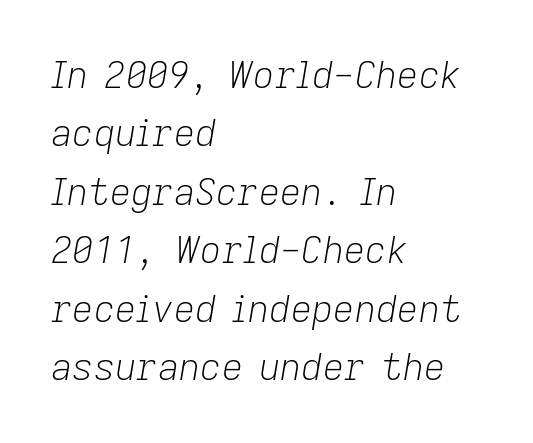
Q: Is the text bold? A: No.
Q: Is the text italic (slanted)? A: Yes, it leans right by about 9 degrees.
Q: Is the text underlined? A: No.
Q: How is the paragraph aligned? A: Left-aligned.
Q: Is the spacing between letters normal or unusually wide? A: Normal.
Q: Is the spacing between lines tight, normal or loose? A: Normal.
Q: Width (condensed, normal, or wide)? A: Normal.
Q: Stroke contrast? A: Low.
Q: x-height? A: Medium.
Q: Monospaced? A: No.
